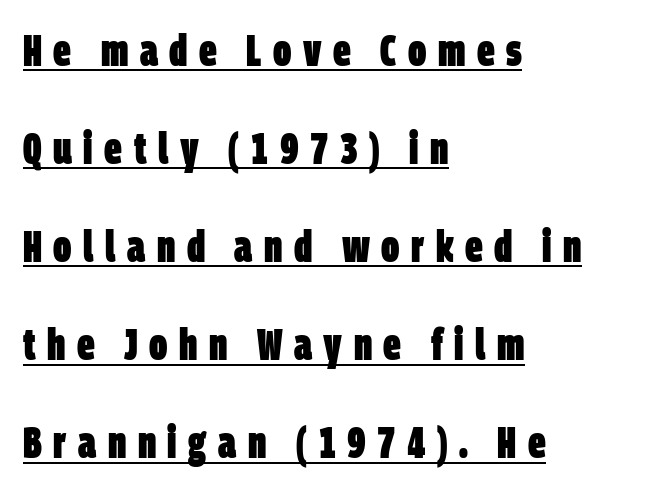
The image shows 44 px heavy, condensed sans-serif type; set left-aligned, loose line spacing (2.23x), unusually wide letter spacing (+0.26 em), underlined; low stroke contrast and a large x-height.
